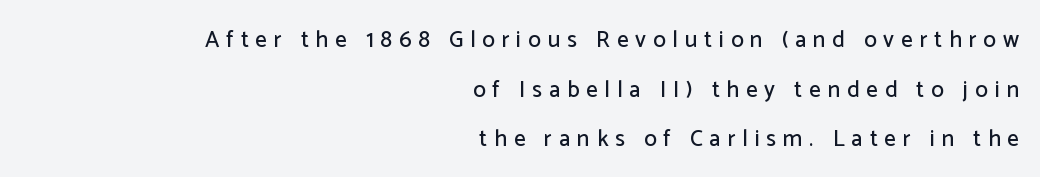
The face used here is rendered with a markedly widened letterfit. Nope, not italic — everything's standing straight. All the whitespace from short lines collects on the left. This rendering features lettering with no underline. The leading is generous, giving the passage an open texture.
